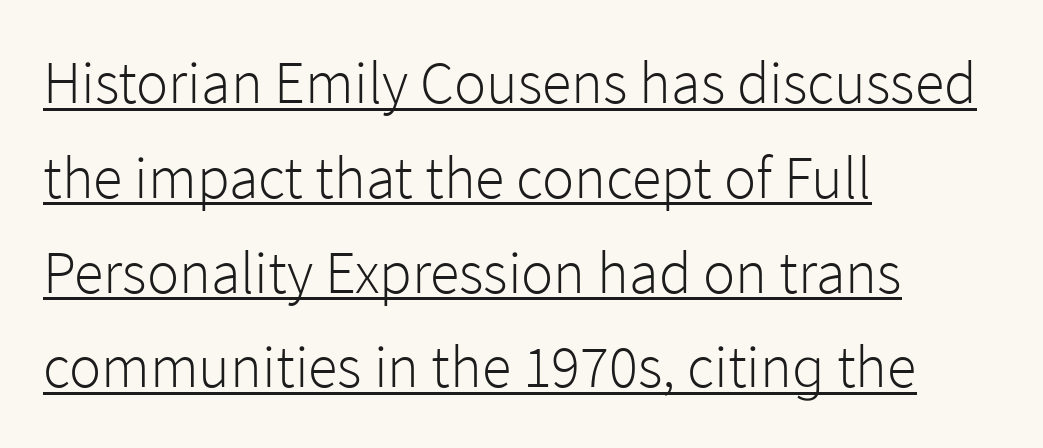
The passage shown is typeset with a sans-serif family. The lines in this sample share a left origin and differ only in where they stop. Summary of vertical rhythm: regular, with standard interline spacing. Character widths vary here, with narrow letters taking less room than wide ones. On a weight scale, this lands at 450 or below.
